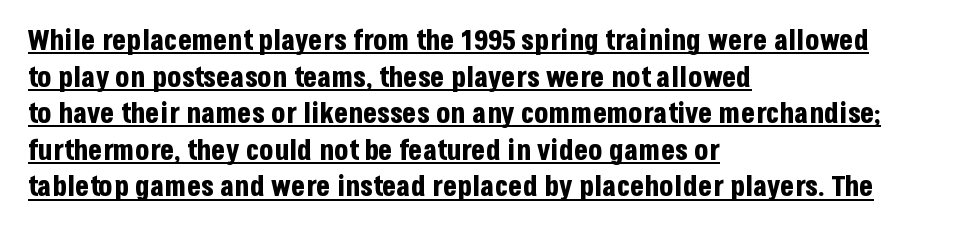
{"serif": "no", "italic": "no", "bold": "yes", "weight": "bold", "width": "condensed", "stroke_contrast": "low", "x_height": "large", "monospaced": "no", "underline": "yes", "align": "left", "line_spacing": "normal", "line_spacing_ratio": 1.26, "letter_spacing": "normal", "letter_spacing_em": 0.0, "glyph_px": 29}
